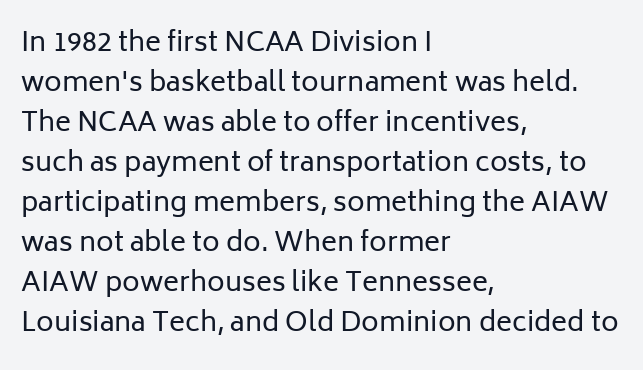
Q: Is the text bold? A: No.
Q: Is the text italic (slanted)? A: No, it is upright.
Q: Is the text underlined? A: No.
Q: How is the paragraph aligned? A: Left-aligned.
Q: Is the spacing between letters normal or unusually wide? A: Normal.
Q: Is the spacing between lines tight, normal or loose? A: Normal.
